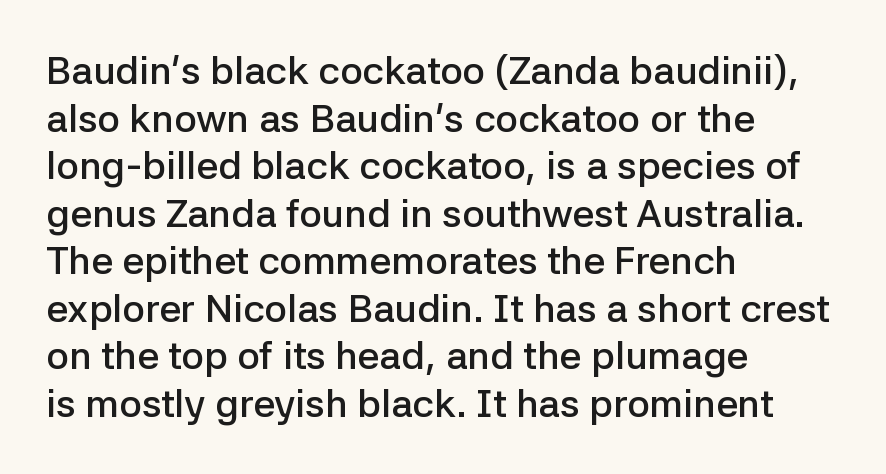
{"serif": "no", "italic": "no", "bold": "semi", "weight": "semibold", "width": "normal", "stroke_contrast": "low", "x_height": "medium", "monospaced": "no", "underline": "no", "align": "left", "line_spacing_ratio": 1.22, "letter_spacing": "normal", "letter_spacing_em": 0.0, "glyph_px": 39}
